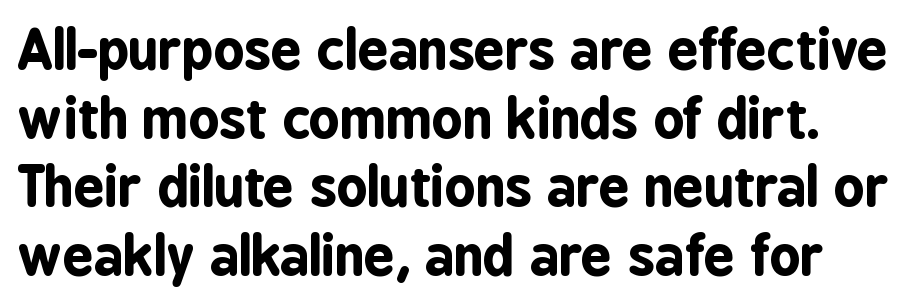
{"serif": "no", "italic": "no", "bold": "yes", "weight": "bold", "width": "condensed", "stroke_contrast": "low", "x_height": "medium", "monospaced": "no", "underline": "no", "line_spacing": "normal", "line_spacing_ratio": 1.27, "letter_spacing": "normal", "letter_spacing_em": 0.0, "glyph_px": 54}
